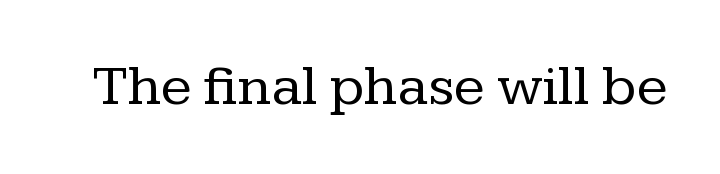
Q: Is the text bold? A: No.
Q: Is the text italic (slanted)? A: No, it is upright.
Q: Is the typeface a serif or a sans-serif typeface? A: Serif.
Q: Is the text underlined? A: No.
Q: Is the spacing between letters normal or unusually wide? A: Normal.
Q: Width (condensed, normal, or wide)? A: Normal.
Q: Stroke contrast? A: Low.
Q: x-height? A: Medium.
Q: Monospaced? A: No.
